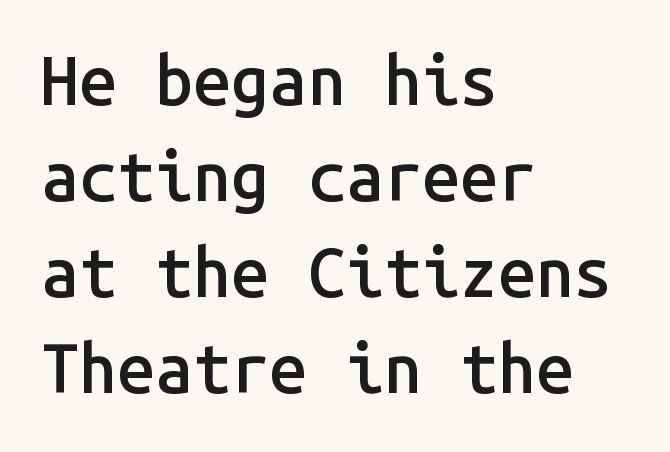
The image shows 68 px semibold sans-serif type, upright, monospaced; set left-aligned, normal line spacing (1.41x), normal letter spacing, not underlined; low stroke contrast and a medium x-height.
